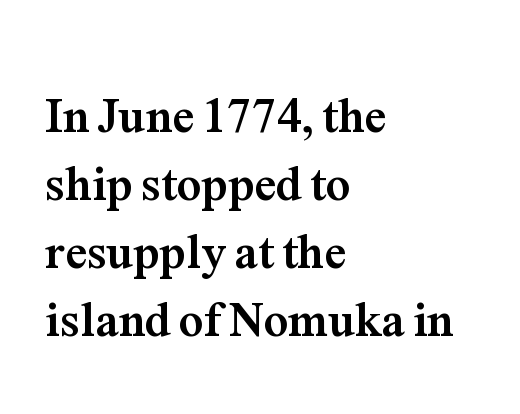
Caption: standard tracking, unaltered. Typographically, this falls in the serif category. The lines sit at an ordinary, default distance from one another. Each glyph is drawn with heavy, bold strokes. The lettering holds an erect, upright posture throughout. The rag falls on the right side of this text block.
